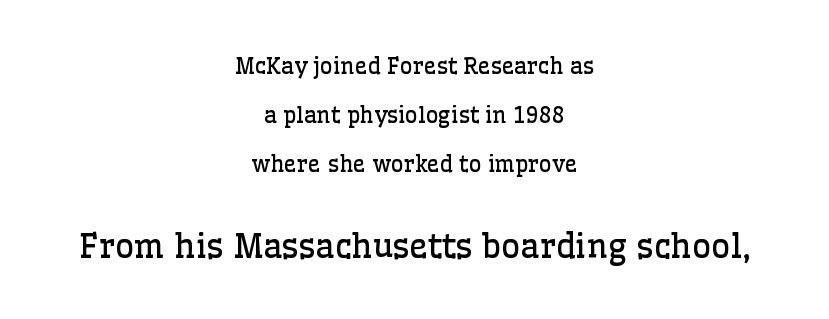
{"serif": "yes", "italic": "no", "bold": "no", "weight": "regular", "width": "normal", "stroke_contrast": "low", "x_height": "medium", "monospaced": "no", "underline": "no", "align": "center", "line_spacing": "loose", "line_spacing_ratio": 2.22, "letter_spacing": "normal", "letter_spacing_em": 0.0, "larger_block": "second", "size_ratio": 1.5, "glyph_px": 33}
